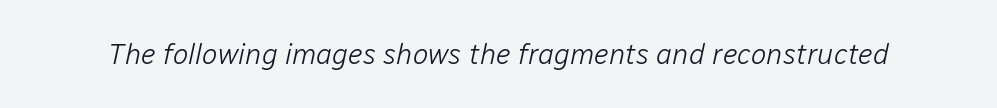
The image shows 29 px light type, italic (leaning right); set normal letter spacing, not underlined; low stroke contrast and a medium x-height.
